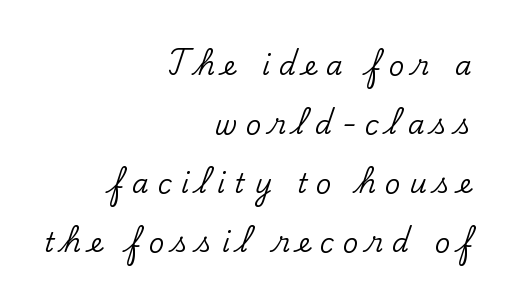
{"underline": "no", "align": "right", "line_spacing": "loose", "line_spacing_ratio": 2.18, "letter_spacing": "wide", "letter_spacing_em": 0.33, "glyph_px": 27}
